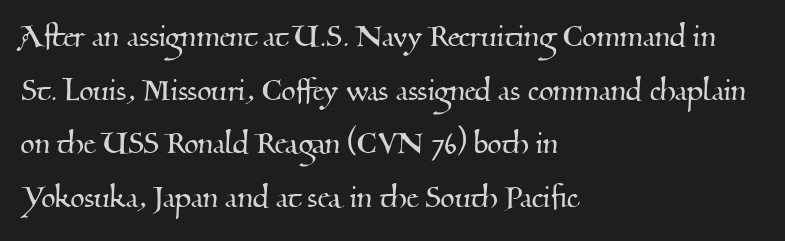
Honestly, there is no underline to notice here at all. Spacing between characters is what you'd get straight out of the box. You can tell from the footed stems that serif type was used. Evenly set lines give the paragraph a standard silhouette.
